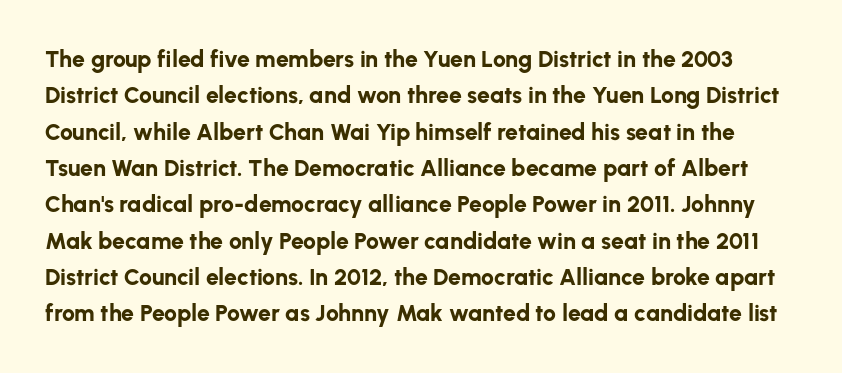
{"italic": "no", "bold": "yes", "underline": "no", "line_spacing": "normal", "line_spacing_ratio": 1.58, "letter_spacing": "normal", "letter_spacing_em": 0.0, "glyph_px": 23}
